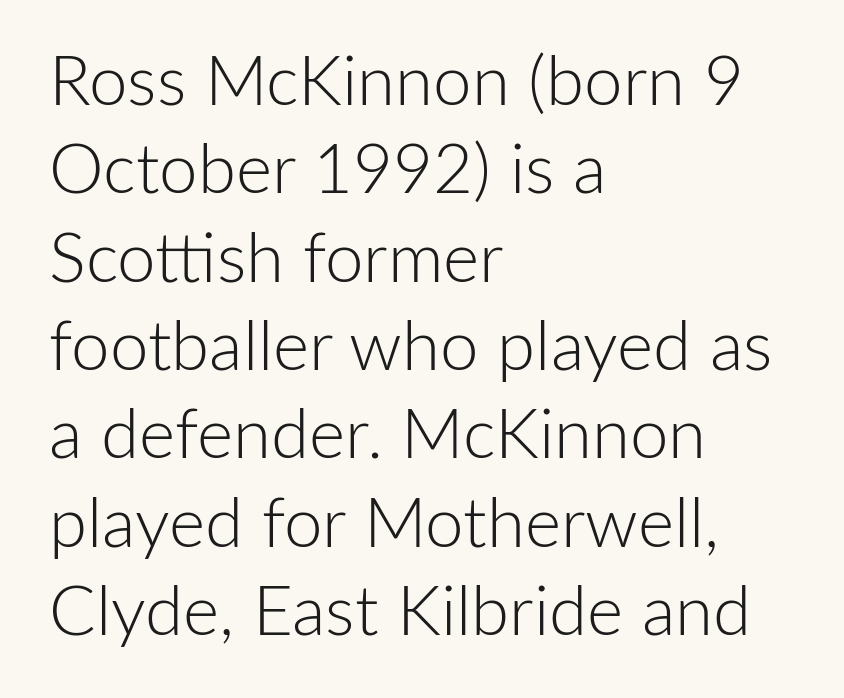
Q: Is the text bold? A: No.
Q: Is the text italic (slanted)? A: No, it is upright.
Q: Is the typeface a serif or a sans-serif typeface? A: Sans-serif.
Q: Is the text underlined? A: No.
Q: How is the paragraph aligned? A: Left-aligned.
Q: Is the spacing between letters normal or unusually wide? A: Normal.
Q: Is the spacing between lines tight, normal or loose? A: Normal.
Q: Width (condensed, normal, or wide)? A: Normal.
Q: Stroke contrast? A: Low.
Q: x-height? A: Medium.
Q: Monospaced? A: No.
